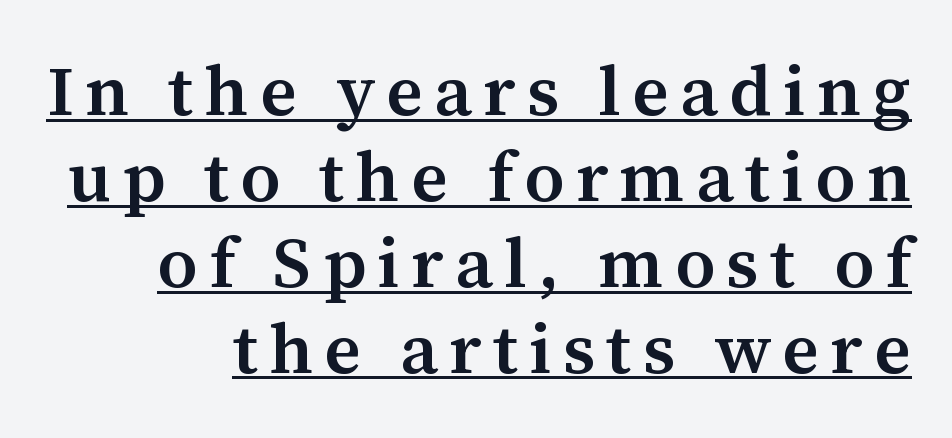
Q: Is the text bold? A: Semi-bold.
Q: Is the text italic (slanted)? A: No, it is upright.
Q: Is the typeface a serif or a sans-serif typeface? A: Serif.
Q: Is the text underlined? A: Yes.
Q: How is the paragraph aligned? A: Right-aligned.
Q: Width (condensed, normal, or wide)? A: Normal.
Q: Stroke contrast? A: Medium.
Q: x-height? A: Medium.
Q: Monospaced? A: No.
